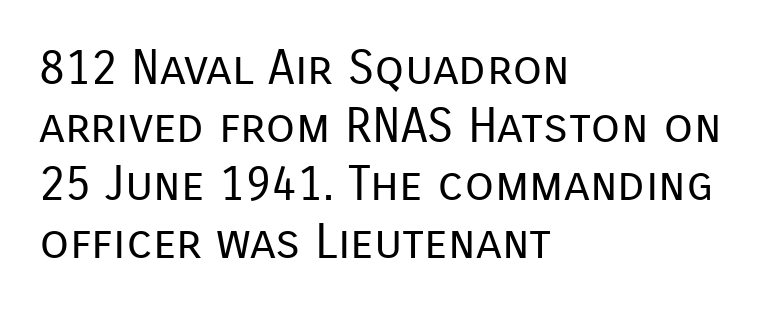
Q: Is the text bold? A: No.
Q: Is the text italic (slanted)? A: No, it is upright.
Q: Is the typeface a serif or a sans-serif typeface? A: Sans-serif.
Q: Is the text underlined? A: No.
Q: How is the paragraph aligned? A: Left-aligned.
Q: Is the spacing between letters normal or unusually wide? A: Normal.
Q: Width (condensed, normal, or wide)? A: Normal.
Q: Stroke contrast? A: Low.
Q: x-height? A: Medium.
Q: Monospaced? A: No.
